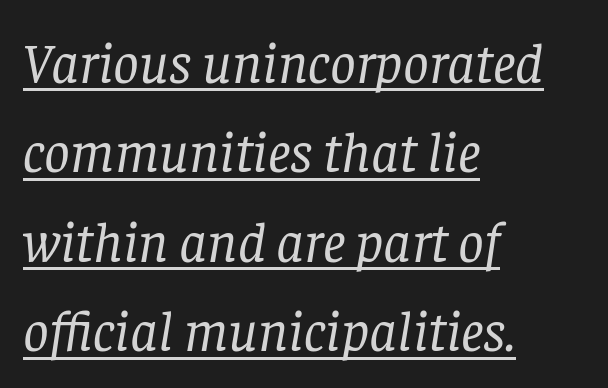
The image shows 57 px regular-weight serif type, italic (leaning right); set left-aligned, normal line spacing (1.57x), normal letter spacing, underlined; low stroke contrast and a large x-height.
